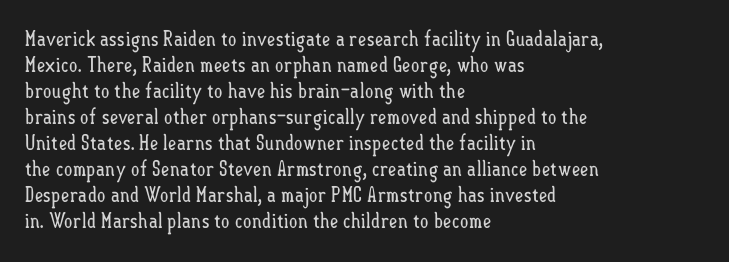
{"italic": "no", "bold": "no", "underline": "no", "align": "left", "line_spacing_ratio": 1.24, "letter_spacing": "normal", "letter_spacing_em": 0.0, "glyph_px": 21}
